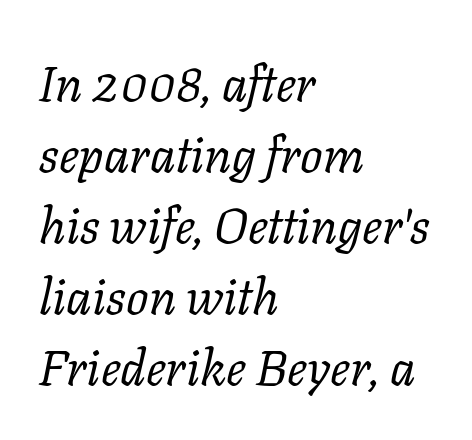
{"serif": "yes", "italic": "yes", "lean": "right", "slant_degrees": 11, "bold": "no", "weight": "regular", "width": "normal", "stroke_contrast": "low", "x_height": "medium", "monospaced": "no", "underline": "no", "align": "left", "line_spacing": "normal", "line_spacing_ratio": 1.42, "letter_spacing": "normal", "letter_spacing_em": 0.0, "glyph_px": 50}
